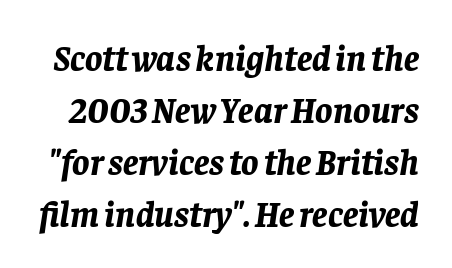
Q: Is the text bold? A: Yes.
Q: Is the text italic (slanted)? A: Yes, it leans right by about 8 degrees.
Q: Is the text underlined? A: No.
Q: Is the spacing between letters normal or unusually wide? A: Normal.
Q: Is the spacing between lines tight, normal or loose? A: Normal.
Q: Width (condensed, normal, or wide)? A: Normal.
Q: Stroke contrast? A: Low.
Q: x-height? A: Large.
Q: Monospaced? A: No.
